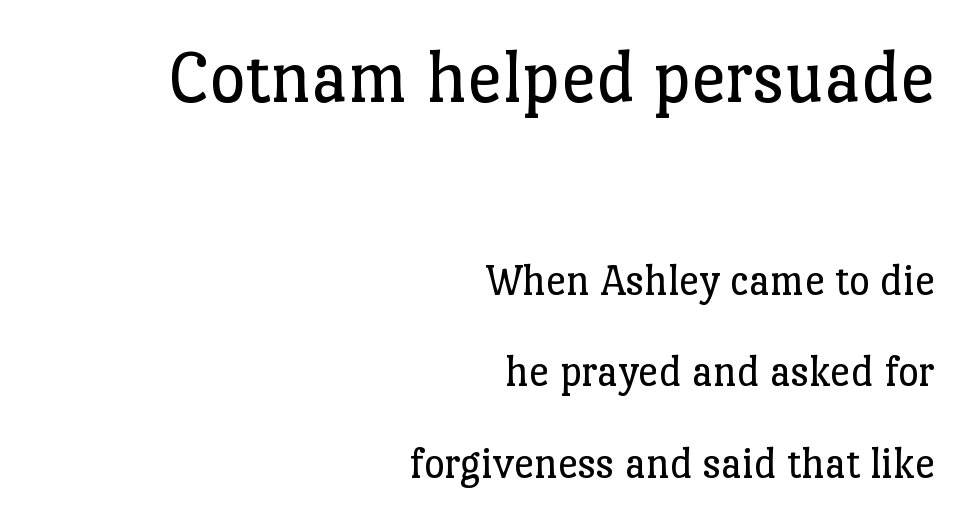
The image shows 78 px regular-weight serif type, upright; set right-aligned, loose line spacing (2.04x), normal letter spacing, not underlined; the first (top) block is 1.73x larger; low stroke contrast and a medium x-height.
